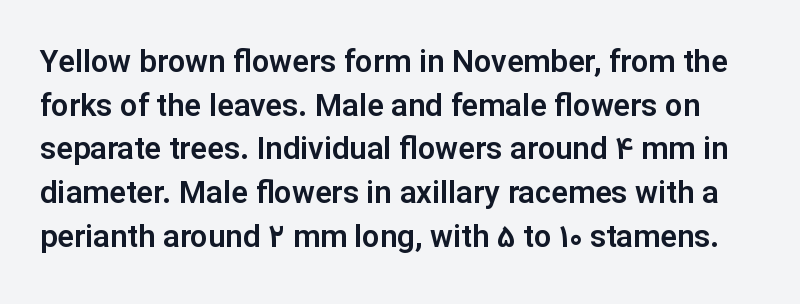
{"serif": "no", "italic": "no", "width": "normal", "stroke_contrast": "low", "x_height": "medium", "monospaced": "no", "underline": "no", "line_spacing": "normal", "line_spacing_ratio": 1.41, "letter_spacing": "normal", "letter_spacing_em": 0.0, "glyph_px": 31}
